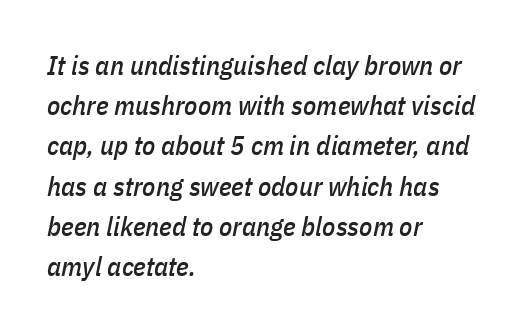
The image shows 27 px text type, italic (leaning right); set left-aligned, normal line spacing (1.49x), normal letter spacing, not underlined.
